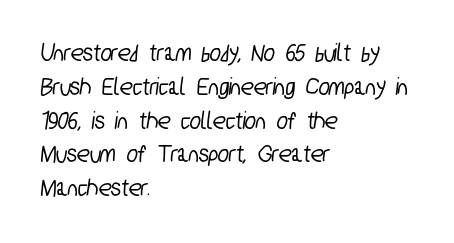
{"underline": "no", "align": "left", "line_spacing": "normal", "line_spacing_ratio": 1.3, "letter_spacing": "normal", "letter_spacing_em": 0.0, "glyph_px": 26}
